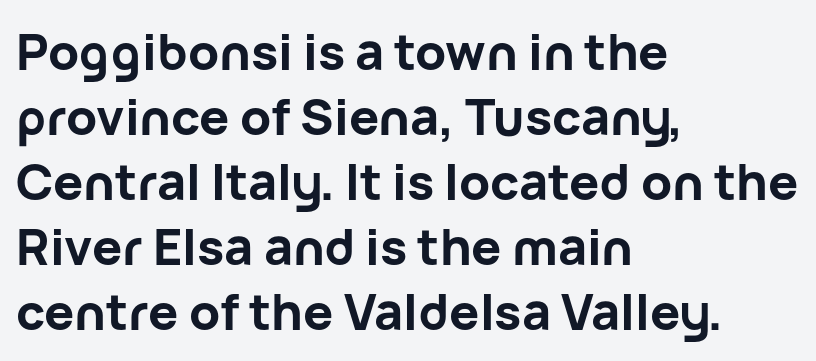
The strip under each line holds only bare page. The passage shown has conventional tracking throughout. Whoever set this chose a conventional vertical rhythm. Proportional: the letters do not fall into vertical columns.
